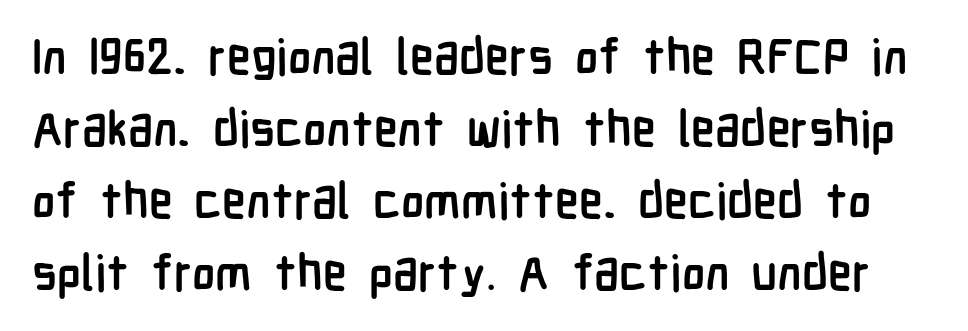
Nope, no serifs anywhere on these letters. This is heavy type, rendered in bold. The type sits square on the baseline with zero lean. The words here are not underlined. The letters advance in unequal steps, a hallmark of proportional type.
